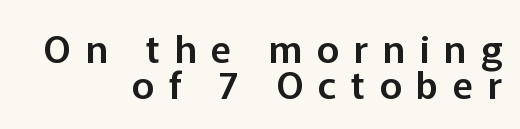
{"serif": "no", "italic": "no", "width": "normal", "stroke_contrast": "low", "x_height": "medium", "monospaced": "no", "underline": "no", "align": "right", "line_spacing": "tight", "line_spacing_ratio": 0.95, "letter_spacing": "wide", "letter_spacing_em": 0.38, "glyph_px": 38}
